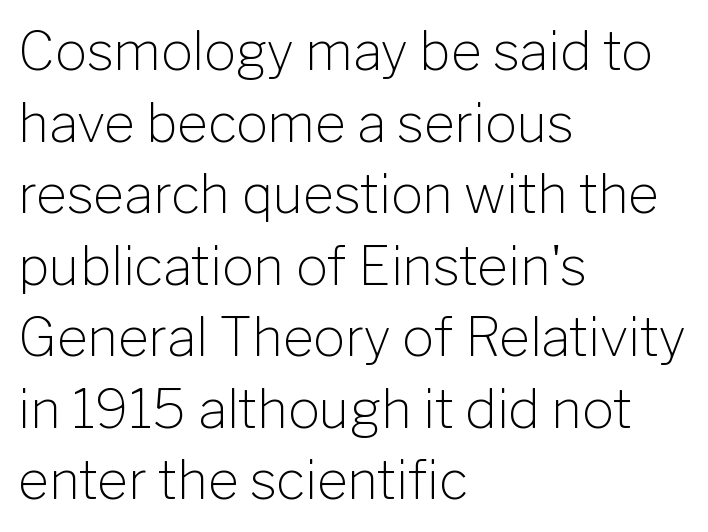
Q: Is the text bold? A: No.
Q: Is the text italic (slanted)? A: No, it is upright.
Q: Is the typeface a serif or a sans-serif typeface? A: Sans-serif.
Q: Is the text underlined? A: No.
Q: How is the paragraph aligned? A: Left-aligned.
Q: Is the spacing between letters normal or unusually wide? A: Normal.
Q: Is the spacing between lines tight, normal or loose? A: Normal.
Q: Width (condensed, normal, or wide)? A: Normal.
Q: Stroke contrast? A: Low.
Q: x-height? A: Medium.
Q: Monospaced? A: No.
